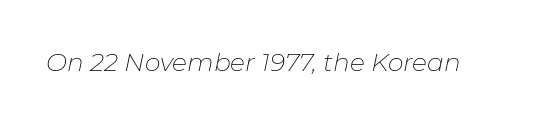
{"italic": "yes", "lean": "right", "slant_degrees": 11, "bold": "no", "underline": "no", "letter_spacing": "normal", "letter_spacing_em": 0.0, "glyph_px": 25}
